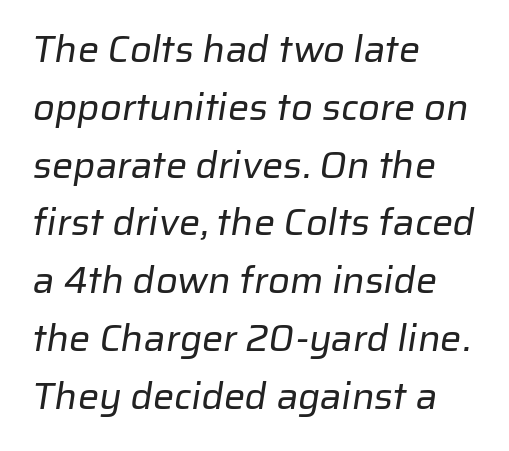
Q: Is the text bold? A: No.
Q: Is the typeface a serif or a sans-serif typeface? A: Sans-serif.
Q: Is the text underlined? A: No.
Q: How is the paragraph aligned? A: Left-aligned.
Q: Is the spacing between letters normal or unusually wide? A: Normal.
Q: Is the spacing between lines tight, normal or loose? A: Normal.
Q: Width (condensed, normal, or wide)? A: Normal.
Q: Stroke contrast? A: Low.
Q: x-height? A: Medium.
Q: Monospaced? A: No.
